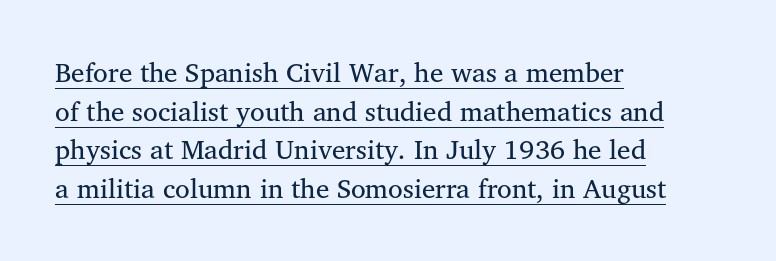
{"italic": "no", "bold": "no", "underline": "yes", "align": "left", "line_spacing": "normal", "line_spacing_ratio": 1.43, "letter_spacing": "normal", "letter_spacing_em": 0.0, "glyph_px": 27}
